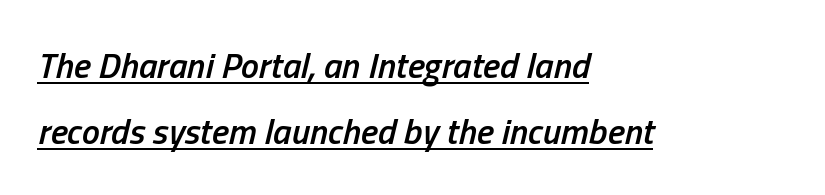
Q: Is the text bold? A: Semi-bold.
Q: Is the text italic (slanted)? A: Yes, it leans right by about 13 degrees.
Q: Is the text underlined? A: Yes.
Q: How is the paragraph aligned? A: Left-aligned.
Q: Is the spacing between letters normal or unusually wide? A: Normal.
Q: Width (condensed, normal, or wide)? A: Condensed.
Q: Stroke contrast? A: Low.
Q: x-height? A: Medium.
Q: Monospaced? A: No.
